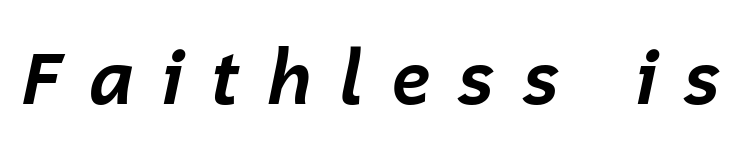
{"italic": "yes", "lean": "right", "slant_degrees": 12, "bold": "yes", "weight": "bold", "width": "normal", "stroke_contrast": "low", "x_height": "medium", "monospaced": "no", "underline": "no", "letter_spacing": "wide", "letter_spacing_em": 0.35, "glyph_px": 73}
